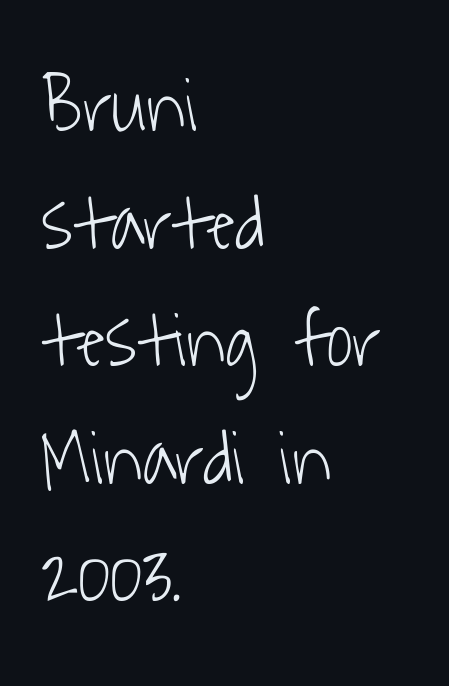
Each row of text sits above clean, open space. In terms of letterform style, serifs are entirely absent. Each word holds together tightly as a unit, with standard inter-letter gaps. The strokes are not fattened; the text isn't bold.
